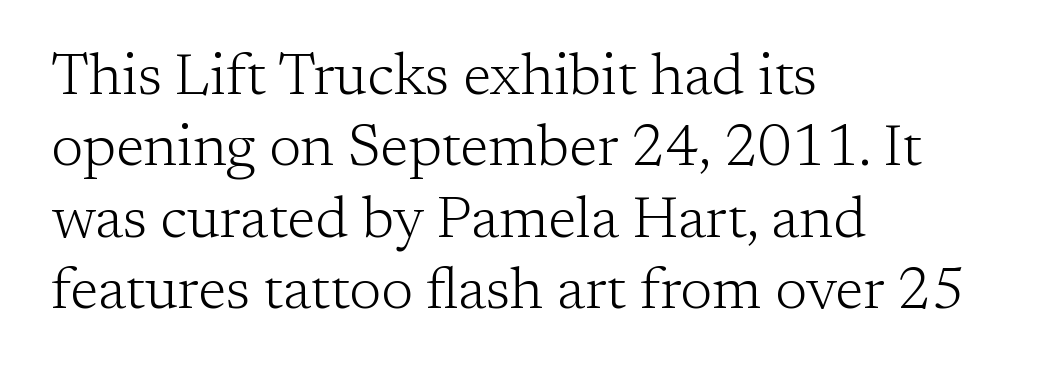
{"serif": "yes", "italic": "no", "bold": "no", "weight": "light", "width": "normal", "stroke_contrast": "low", "x_height": "medium", "monospaced": "no", "underline": "no", "align": "left", "line_spacing_ratio": 1.23, "letter_spacing": "normal", "letter_spacing_em": 0.0, "glyph_px": 58}
